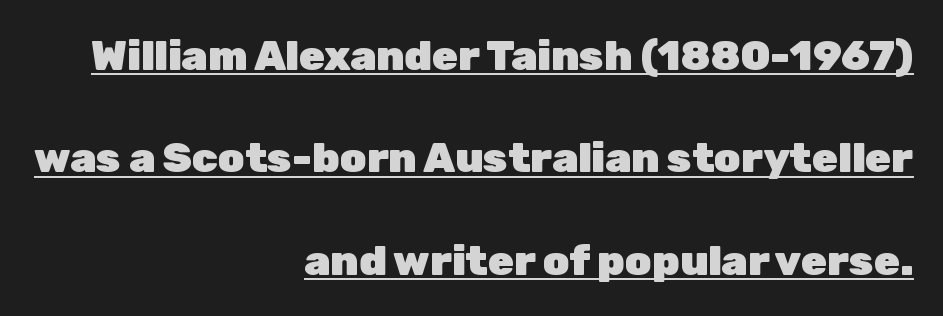
Examine the stroke ends and you'll find no serifs. Loosely led — the rows are spread out. The passage shown is emphatically bold. The passage is arranged like a letterhead date or caption credit — flush right. Students, observe the line beneath the letters — that is underlining.
